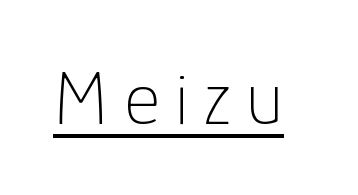
The font sits on the lighter half of the weight spectrum, regular included. No feet cap the strokes, marking this as sans-serif type. Decoration check: the copy is underlined. Quick note: not italic, upright. The passage shown is typed in a proportional face where columns would drift.
